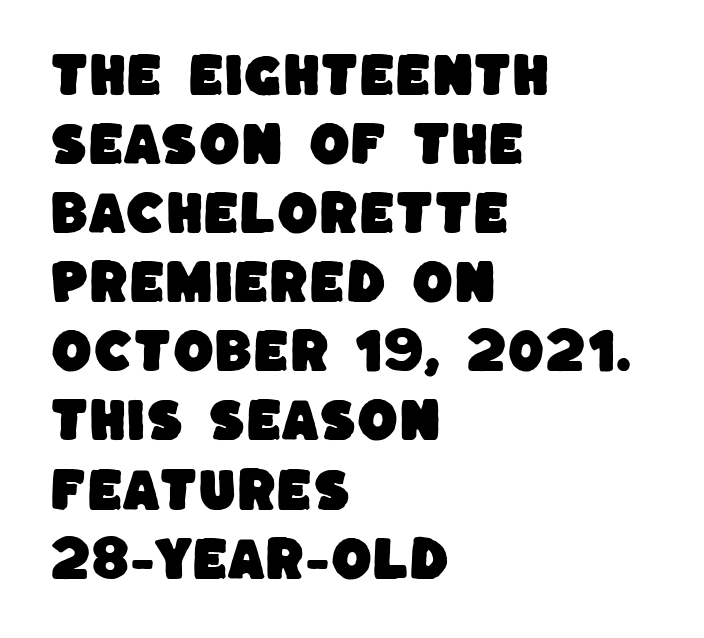
The image shows 47 px sans-serif type; set left-aligned, normal line spacing (1.47x), normal letter spacing, not underlined; low stroke contrast and a large x-height.
